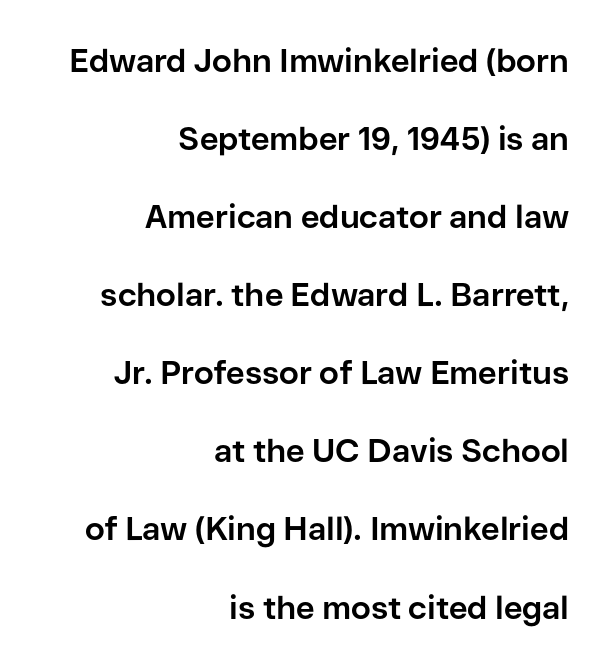
Q: Is the text bold? A: Yes.
Q: Is the text italic (slanted)? A: No, it is upright.
Q: Is the typeface a serif or a sans-serif typeface? A: Sans-serif.
Q: Is the text underlined? A: No.
Q: How is the paragraph aligned? A: Right-aligned.
Q: Is the spacing between letters normal or unusually wide? A: Normal.
Q: Is the spacing between lines tight, normal or loose? A: Loose.
Q: Width (condensed, normal, or wide)? A: Normal.
Q: Stroke contrast? A: Low.
Q: x-height? A: Medium.
Q: Monospaced? A: No.
